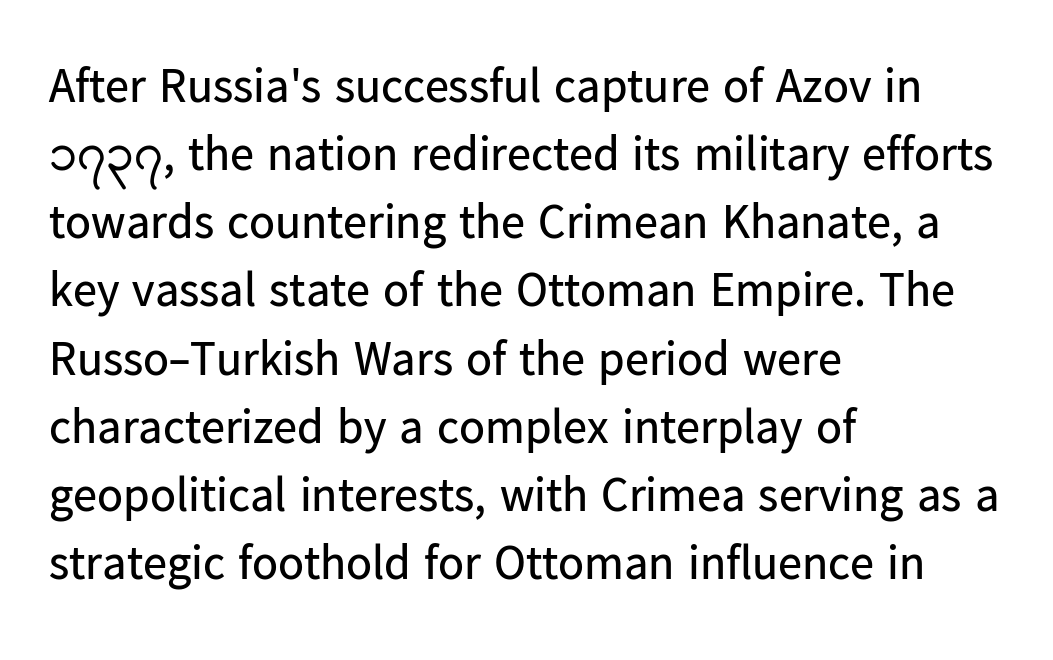
Q: Is the text bold? A: No.
Q: Is the text italic (slanted)? A: No, it is upright.
Q: Is the typeface a serif or a sans-serif typeface? A: Sans-serif.
Q: Is the text underlined? A: No.
Q: How is the paragraph aligned? A: Left-aligned.
Q: Is the spacing between letters normal or unusually wide? A: Normal.
Q: Is the spacing between lines tight, normal or loose? A: Normal.
Q: Width (condensed, normal, or wide)? A: Normal.
Q: Stroke contrast? A: Low.
Q: x-height? A: Medium.
Q: Monospaced? A: No.
